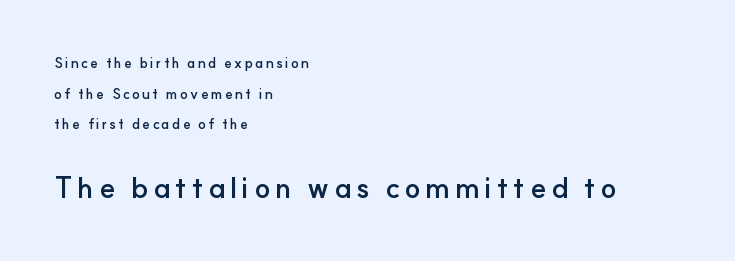
Leading: increased. The face used here is a sans, in the tradition of grotesques and geometrics. Tall strokes in this sample are plumb rather than angled. This sample has the flowing, uneven cadence of proportional lettering.
